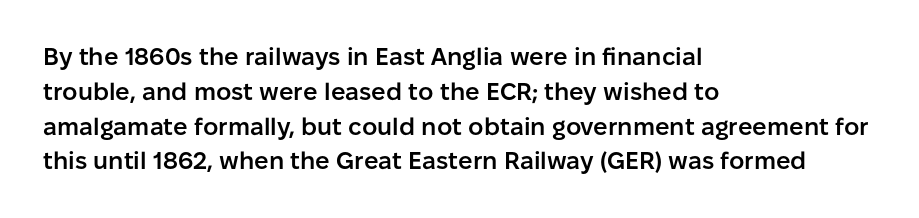
Notice how descenders clear the ascenders below comfortably — that's standard leading. It's the straight-up-and-down kind of type. Horizontally, the lines are justified to the leading edge only. Is the letter spacing exaggerated? No — it looks like the ordinary default. Semibold letterforms, between regular and bold.
